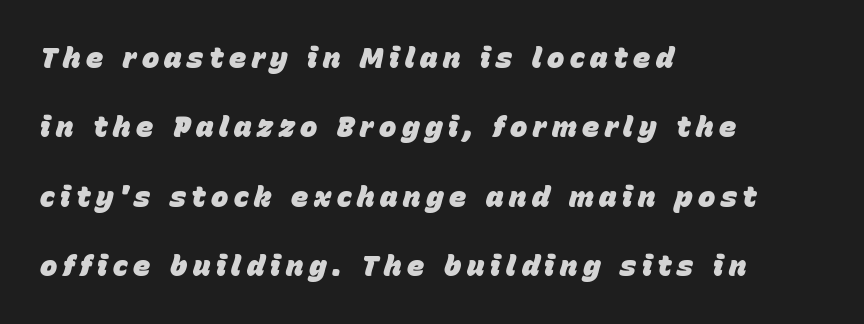
The image shows 29 px heavy type, italic (leaning right); set left-aligned, loose line spacing (2.39x), not underlined; low stroke contrast and a large x-height.
